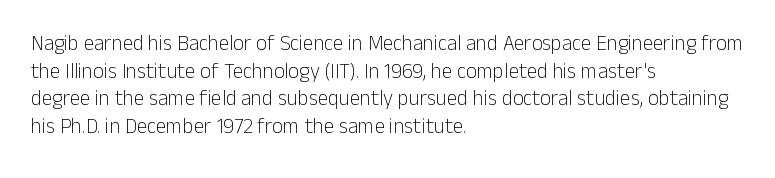
The image shows 21 px text type, upright; set left-aligned, normal line spacing (1.32x), normal letter spacing, not underlined.
